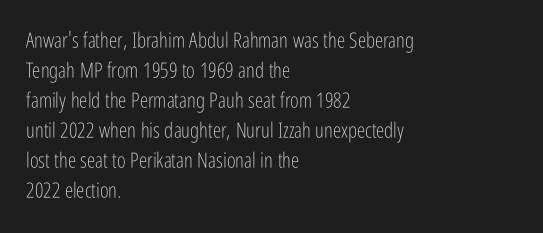
Q: Is the text bold? A: No.
Q: Is the text italic (slanted)? A: No, it is upright.
Q: Is the text underlined? A: No.
Q: How is the paragraph aligned? A: Left-aligned.
Q: Is the spacing between letters normal or unusually wide? A: Normal.
Q: Is the spacing between lines tight, normal or loose? A: Normal.
